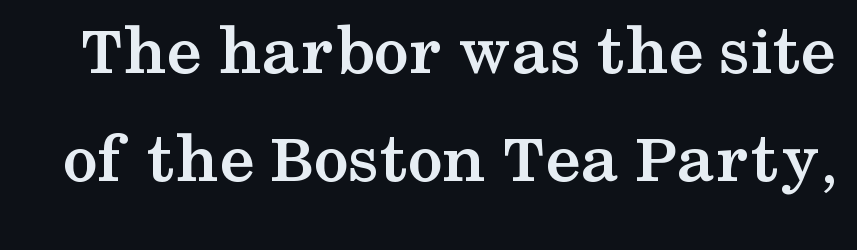
Spacing between characters is what you'd get straight out of the box. Proportional: the letters do not fall into vertical columns. Small tapered or slab feet sit at the stroke ends, so this counts as serif. Normally led — the rows are evenly, conventionally spaced.
